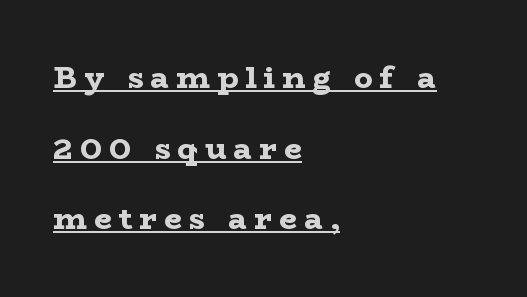
The image shows 31 px bold, wide serif type, upright; set left-aligned, loose line spacing (2.28x), unusually wide letter spacing (+0.23 em), underlined; low stroke contrast and a medium x-height.
